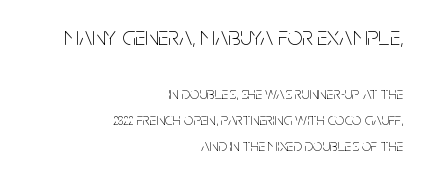
{"italic": "no", "bold": "no", "underline": "no", "align": "right", "line_spacing": "normal", "line_spacing_ratio": 1.53, "letter_spacing": "normal", "letter_spacing_em": 0.0, "larger_block": "first", "size_ratio": 1.53, "glyph_px": 26}
